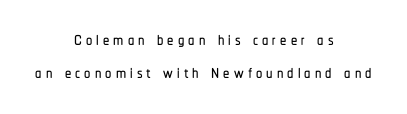
{"italic": "no", "underline": "no", "align": "center", "line_spacing": "normal", "line_spacing_ratio": 1.33, "glyph_px": 25}
